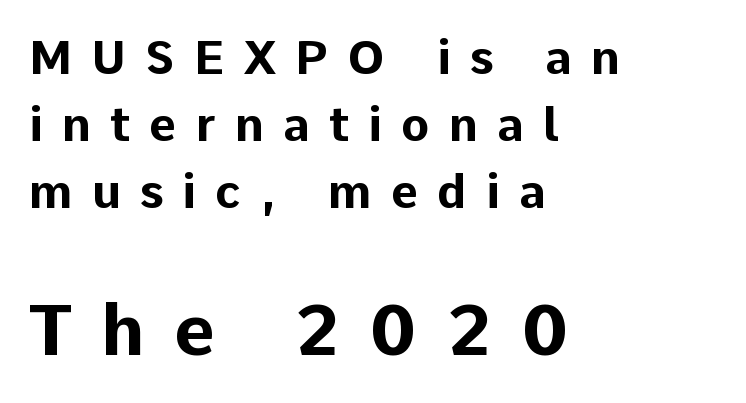
Q: Is the text bold? A: Yes.
Q: Is the text italic (slanted)? A: No, it is upright.
Q: Is the typeface a serif or a sans-serif typeface? A: Sans-serif.
Q: Is the text underlined? A: No.
Q: How is the paragraph aligned? A: Left-aligned.
Q: Is the spacing between letters normal or unusually wide? A: Unusually wide.
Q: Is the spacing between lines tight, normal or loose? A: Normal.
Q: Which block of text is set in a larger size, the first (top) or the second (bottom)? A: The second (bottom) one.
Q: Width (condensed, normal, or wide)? A: Normal.
Q: Stroke contrast? A: Low.
Q: x-height? A: Medium.
Q: Monospaced? A: No.
